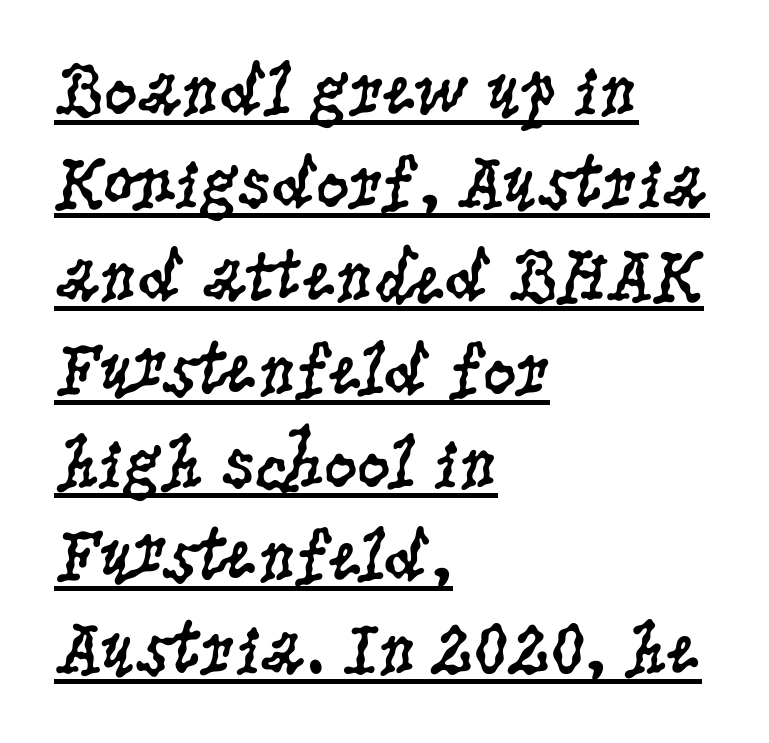
{"serif": "yes", "bold": "no", "weight": "regular", "width": "condensed", "stroke_contrast": "low", "x_height": "large", "monospaced": "no", "underline": "yes", "align": "left", "line_spacing": "normal", "line_spacing_ratio": 1.26, "letter_spacing": "normal", "letter_spacing_em": 0.0, "glyph_px": 74}
